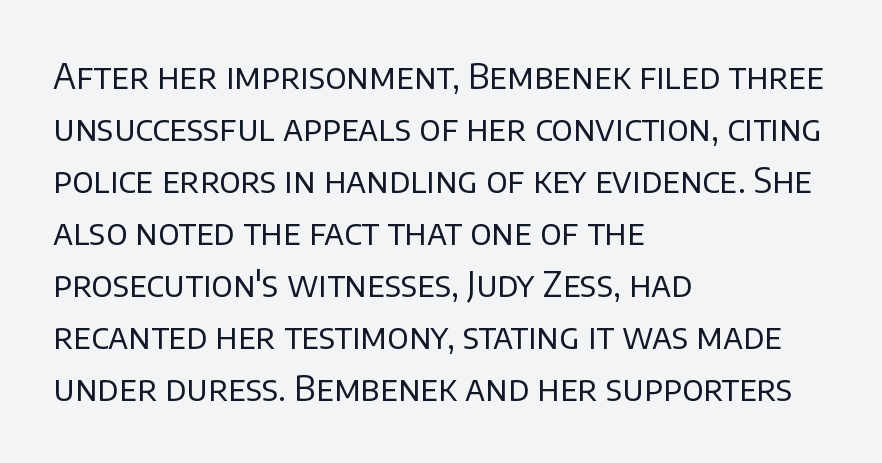
Q: Is the text bold? A: No.
Q: Is the text italic (slanted)? A: No, it is upright.
Q: Is the typeface a serif or a sans-serif typeface? A: Sans-serif.
Q: Is the text underlined? A: No.
Q: How is the paragraph aligned? A: Left-aligned.
Q: Is the spacing between letters normal or unusually wide? A: Normal.
Q: Is the spacing between lines tight, normal or loose? A: Normal.
Q: Width (condensed, normal, or wide)? A: Normal.
Q: Stroke contrast? A: Low.
Q: x-height? A: Large.
Q: Monospaced? A: No.
